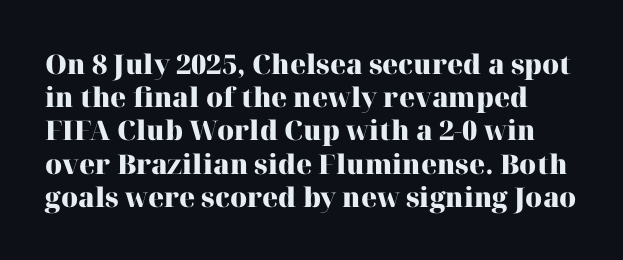
Q: Is the text bold? A: Yes.
Q: Is the text italic (slanted)? A: No, it is upright.
Q: Is the text underlined? A: No.
Q: Is the spacing between letters normal or unusually wide? A: Normal.
